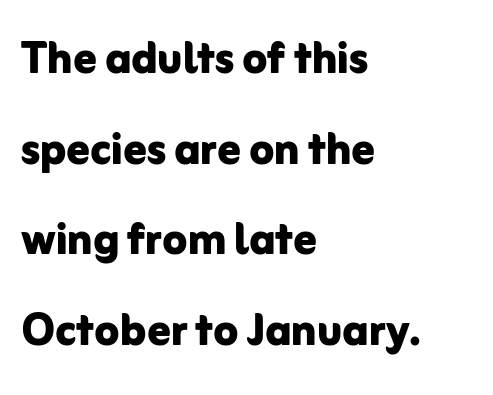
Q: Is the text bold? A: Yes.
Q: Is the text italic (slanted)? A: No, it is upright.
Q: Is the typeface a serif or a sans-serif typeface? A: Sans-serif.
Q: Is the text underlined? A: No.
Q: How is the paragraph aligned? A: Left-aligned.
Q: Is the spacing between letters normal or unusually wide? A: Normal.
Q: Is the spacing between lines tight, normal or loose? A: Normal.
Q: Width (condensed, normal, or wide)? A: Normal.
Q: Stroke contrast? A: Low.
Q: x-height? A: Medium.
Q: Monospaced? A: No.
